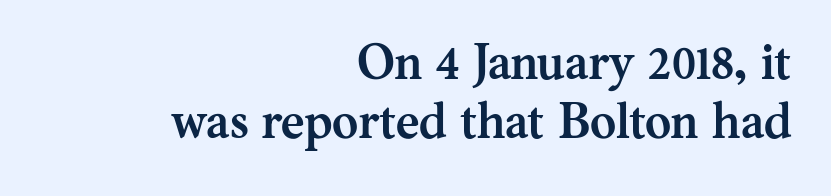
{"serif": "yes", "italic": "no", "bold": "yes", "weight": "semibold", "width": "normal", "stroke_contrast": "medium", "x_height": "medium", "monospaced": "no", "underline": "no", "align": "right", "line_spacing_ratio": 1.19, "letter_spacing": "normal", "letter_spacing_em": 0.0, "glyph_px": 50}
